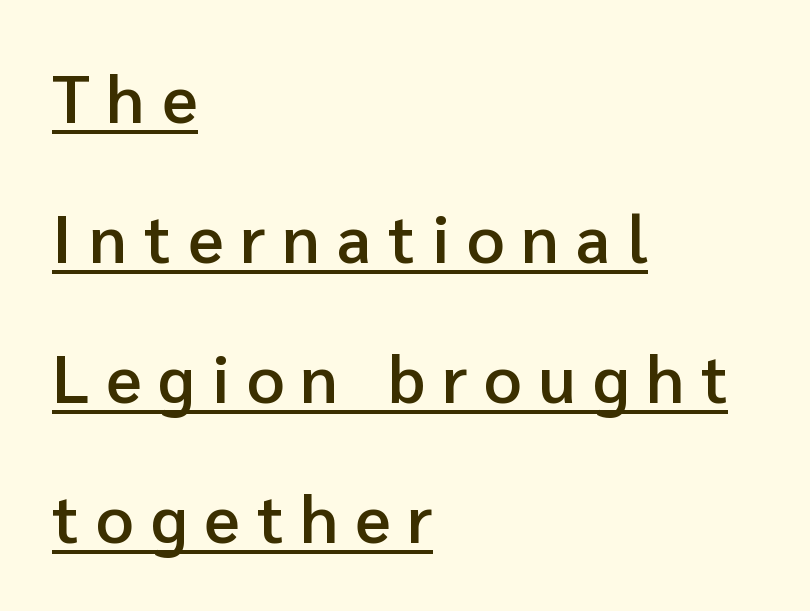
Is there any slant? The stems are plumb. What stands out about the letter spacing? Its width — letters are far apart. Quick note: underline on. These lines stand farther apart than default settings would place them. Horizontal alignment here is leftward, the default for most running prose.
